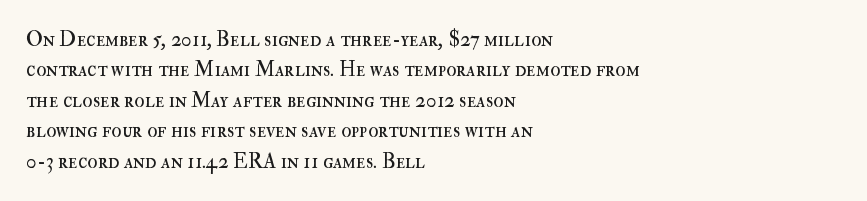
{"italic": "no", "bold": "no", "underline": "no", "align": "left", "line_spacing": "normal", "line_spacing_ratio": 1.45, "letter_spacing": "normal", "letter_spacing_em": 0.0, "glyph_px": 21}
